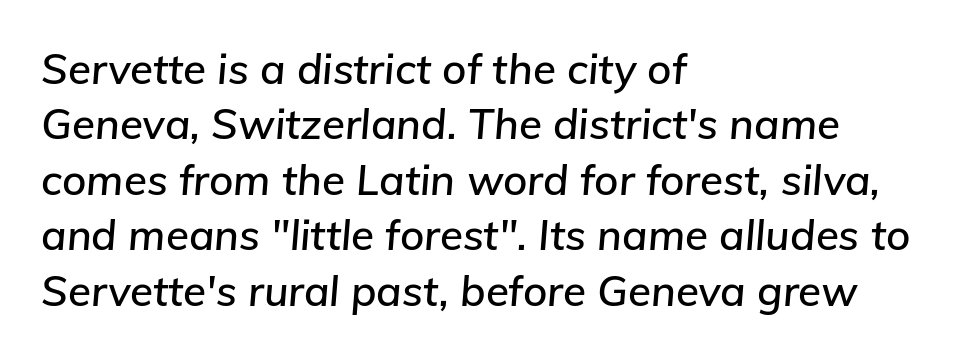
The image shows 42 px text type, italic (leaning right); set left-aligned, normal line spacing (1.32x), normal letter spacing, not underlined; low stroke contrast and a medium x-height.
